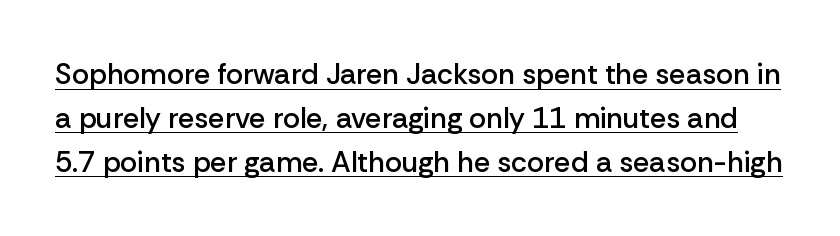
{"serif": "no", "italic": "no", "bold": "semi", "weight": "semibold", "width": "normal", "stroke_contrast": "low", "x_height": "medium", "monospaced": "no", "underline": "yes", "line_spacing": "normal", "line_spacing_ratio": 1.51, "letter_spacing": "normal", "letter_spacing_em": 0.0, "glyph_px": 29}
